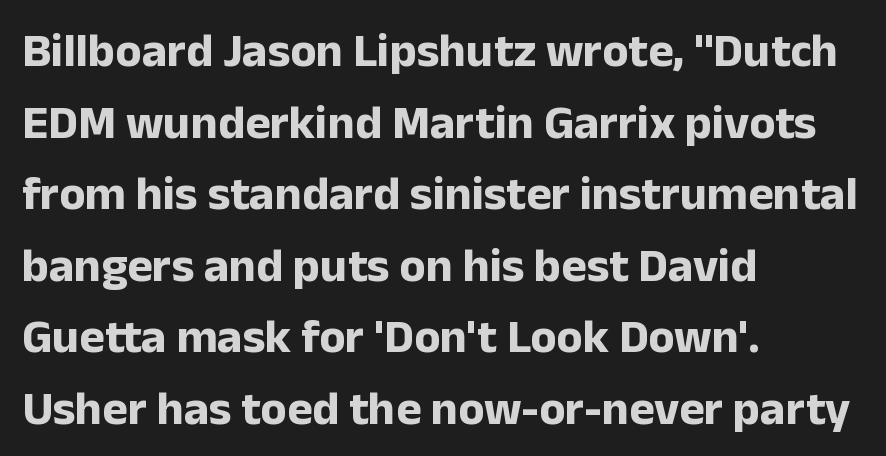
The image shows 48 px bold sans-serif type, upright; set left-aligned, normal line spacing (1.49x), normal letter spacing, not underlined; low stroke contrast and a medium x-height.
